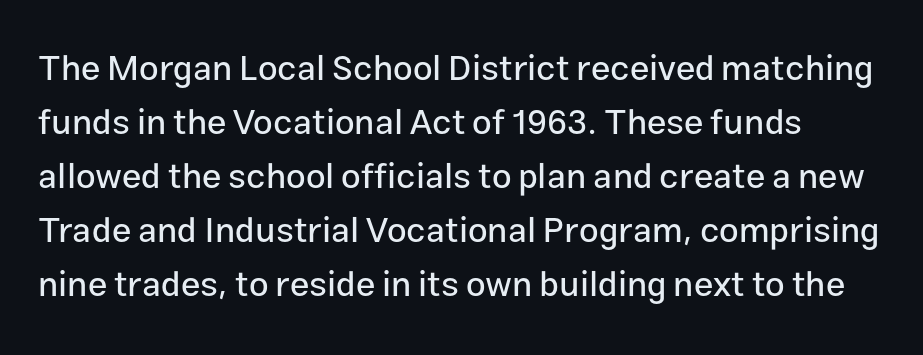
The image shows 35 px sans-serif type, upright; set normal line spacing (1.54x), normal letter spacing, not underlined; low stroke contrast and a medium x-height.
